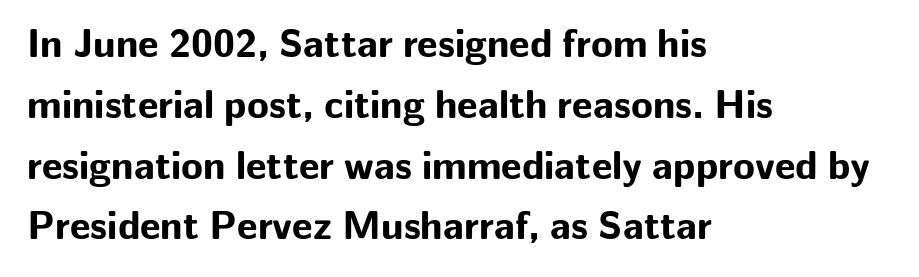
{"serif": "no", "italic": "no", "bold": "yes", "weight": "bold", "width": "normal", "stroke_contrast": "low", "x_height": "medium", "monospaced": "no", "underline": "no", "align": "left", "line_spacing": "normal", "line_spacing_ratio": 1.52, "letter_spacing": "normal", "letter_spacing_em": 0.0, "glyph_px": 40}
